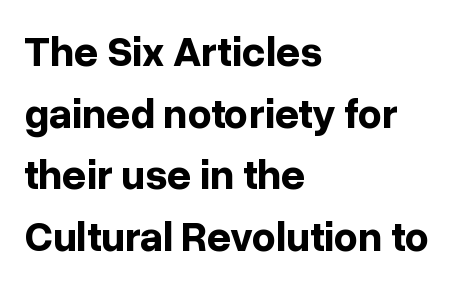
The image shows 42 px bold sans-serif type, upright; set left-aligned, normal line spacing (1.47x), normal letter spacing, not underlined; low stroke contrast and a medium x-height.
